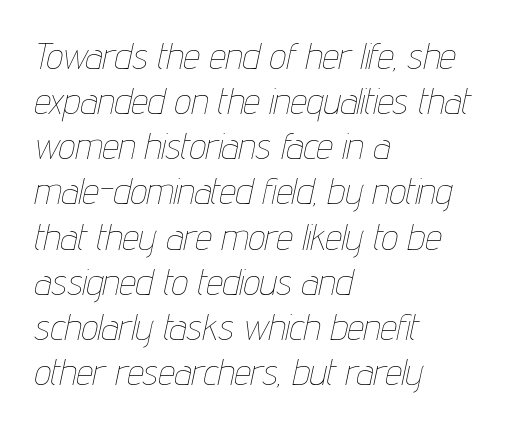
These glyphs show unthickened strokes, regular width or finer. The horizontal fit of the characters is conventional and even. Check the space under the baseline: it is left empty. You can tell it's italic because the verticals aren't actually vertical.
